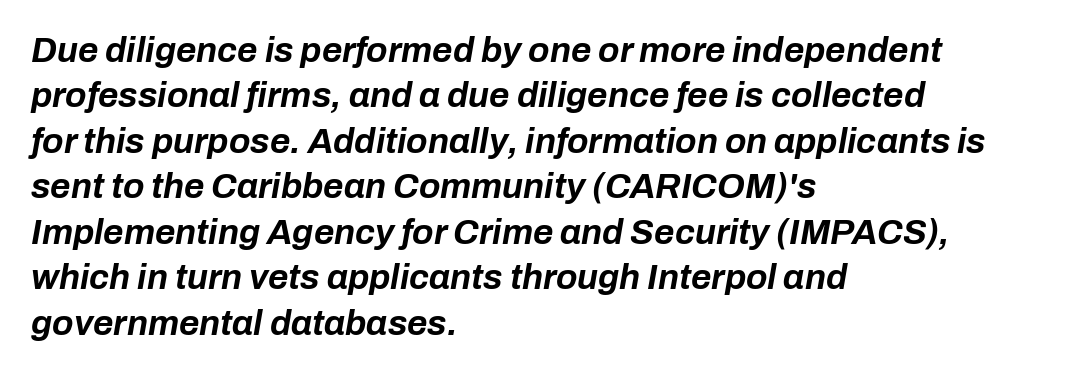
{"italic": "yes", "lean": "right", "slant_degrees": 10, "bold": "yes", "weight": "bold", "width": "normal", "stroke_contrast": "low", "x_height": "medium", "monospaced": "no", "underline": "no", "align": "left", "line_spacing": "normal", "line_spacing_ratio": 1.3, "letter_spacing": "normal", "letter_spacing_em": 0.0, "glyph_px": 35}
